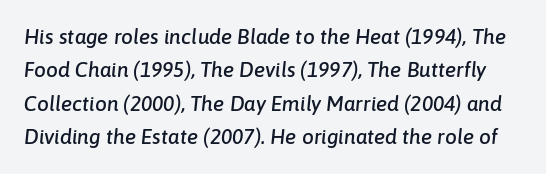
The typography opts for an oblique posture over an upright one. This sample uses plain, unmodified letter spacing. The designer left line spacing at the default. Honestly, there is no underline to notice here at all.
